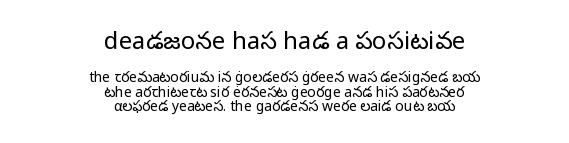
Nothing heavy about these letters — not bold at all. The composition opens big and finishes small. Caption: standard tracking, unaltered. Each row of text sits above clean, open space.
